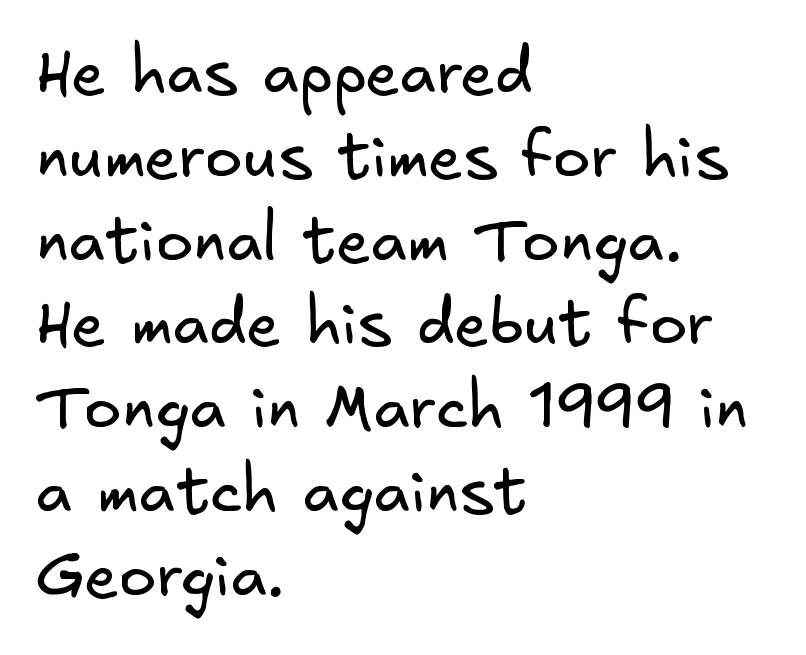
Q: Is the text bold? A: No.
Q: Is the typeface a serif or a sans-serif typeface? A: Sans-serif.
Q: Is the text underlined? A: No.
Q: How is the paragraph aligned? A: Left-aligned.
Q: Is the spacing between letters normal or unusually wide? A: Normal.
Q: Is the spacing between lines tight, normal or loose? A: Normal.
Q: Width (condensed, normal, or wide)? A: Normal.
Q: Stroke contrast? A: Low.
Q: x-height? A: Small.
